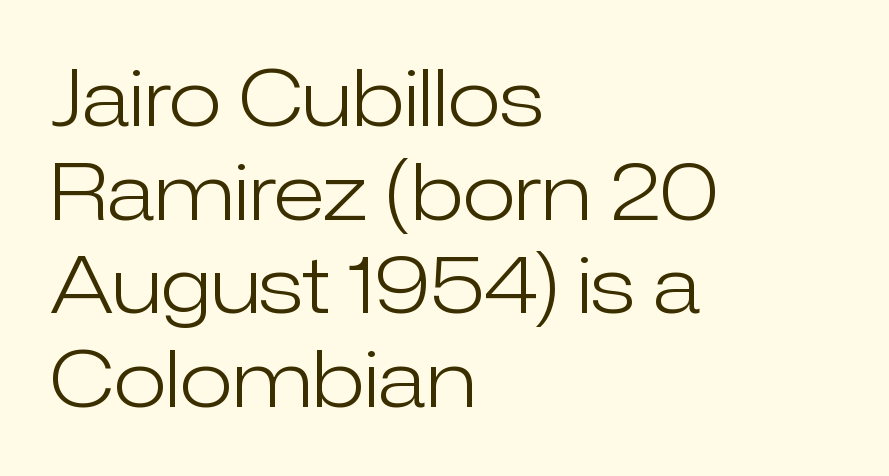
Q: Is the text bold? A: No.
Q: Is the text italic (slanted)? A: No, it is upright.
Q: Is the typeface a serif or a sans-serif typeface? A: Sans-serif.
Q: Is the text underlined? A: No.
Q: How is the paragraph aligned? A: Left-aligned.
Q: Is the spacing between letters normal or unusually wide? A: Normal.
Q: Width (condensed, normal, or wide)? A: Normal.
Q: Stroke contrast? A: Low.
Q: x-height? A: Medium.
Q: Monospaced? A: No.
